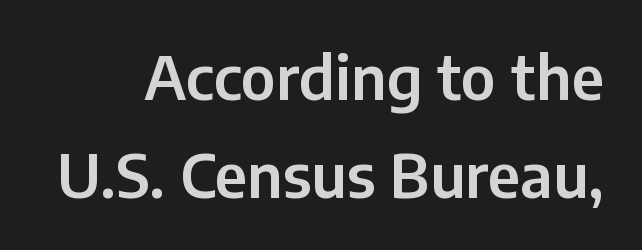
Q: Is the text italic (slanted)? A: No, it is upright.
Q: Is the typeface a serif or a sans-serif typeface? A: Sans-serif.
Q: Is the text underlined? A: No.
Q: Is the spacing between letters normal or unusually wide? A: Normal.
Q: Is the spacing between lines tight, normal or loose? A: Normal.
Q: Width (condensed, normal, or wide)? A: Normal.
Q: Stroke contrast? A: Low.
Q: x-height? A: Medium.
Q: Monospaced? A: No.
